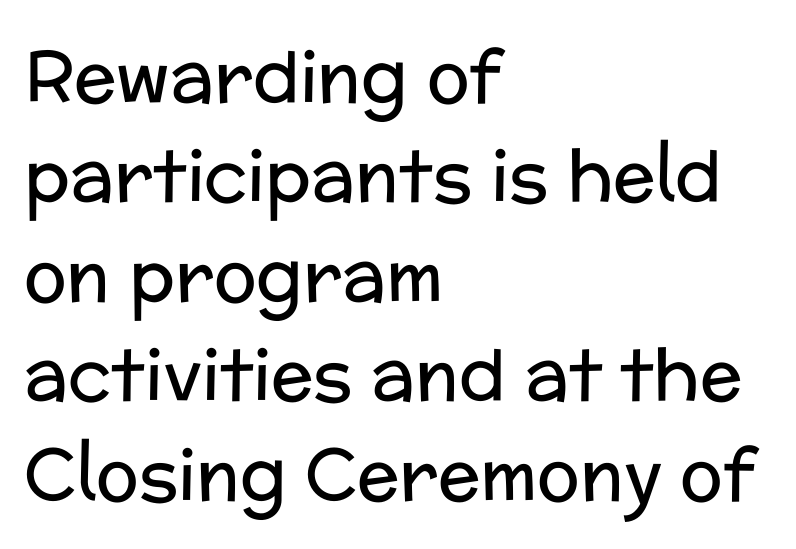
The image shows 71 px regular-weight sans-serif type, upright; set left-aligned, normal line spacing (1.4x), normal letter spacing, not underlined; low stroke contrast and a medium x-height.
